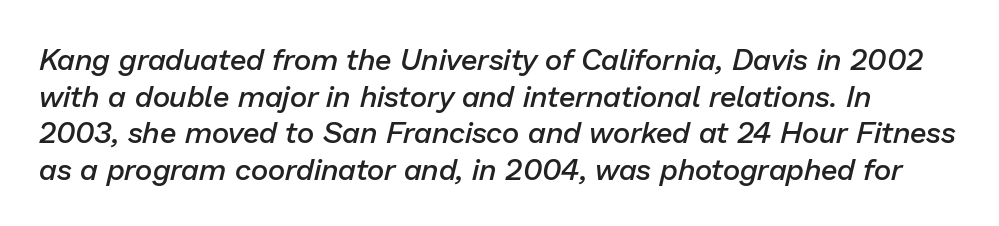
{"italic": "yes", "lean": "right", "slant_degrees": 13, "bold": "semi", "weight": "semibold", "width": "normal", "stroke_contrast": "low", "x_height": "medium", "monospaced": "no", "underline": "no", "line_spacing_ratio": 1.22, "letter_spacing": "normal", "letter_spacing_em": 0.0, "glyph_px": 30}
